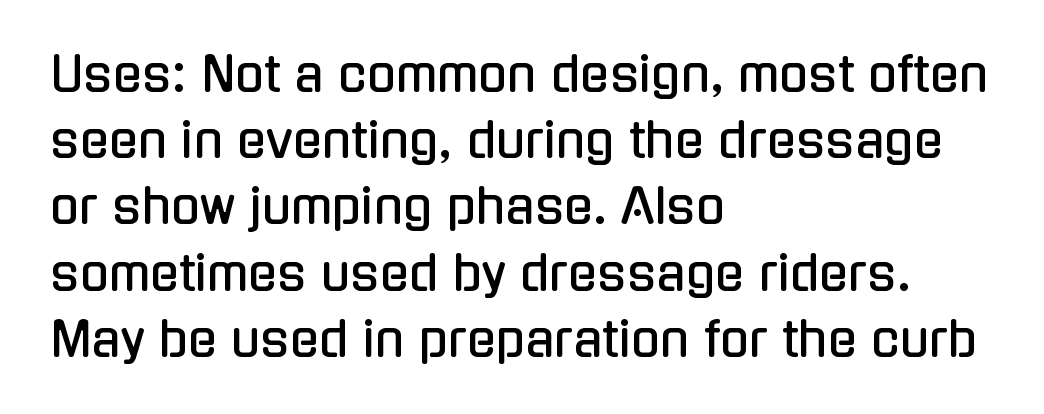
Look at the tracking — it's just the regular setting, nothing added. All the whitespace from short lines collects on the right. This sample has the flowing, uneven cadence of proportional lettering. Rendered with straight, roman letterforms. The string is rendered with underlining switched off. The face used here is a sans, in the tradition of grotesques and geometrics.
